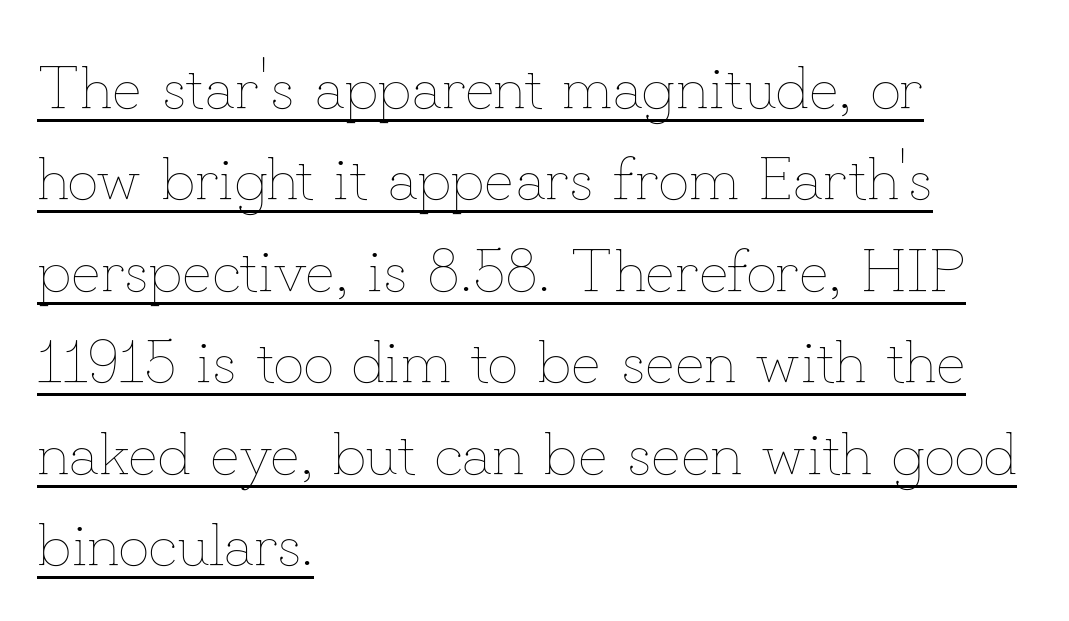
{"italic": "no", "bold": "no", "weight": "thin", "width": "normal", "stroke_contrast": "low", "x_height": "small", "monospaced": "no", "underline": "yes", "align": "left", "line_spacing": "normal", "line_spacing_ratio": 1.5, "letter_spacing": "normal", "letter_spacing_em": 0.0, "glyph_px": 61}
